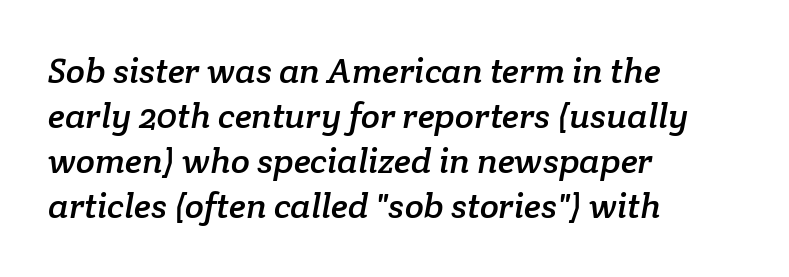
{"serif": "yes", "width": "normal", "stroke_contrast": "low", "x_height": "medium", "monospaced": "no", "underline": "no", "align": "left", "line_spacing": "normal", "line_spacing_ratio": 1.29, "letter_spacing": "normal", "letter_spacing_em": 0.0, "glyph_px": 35}
